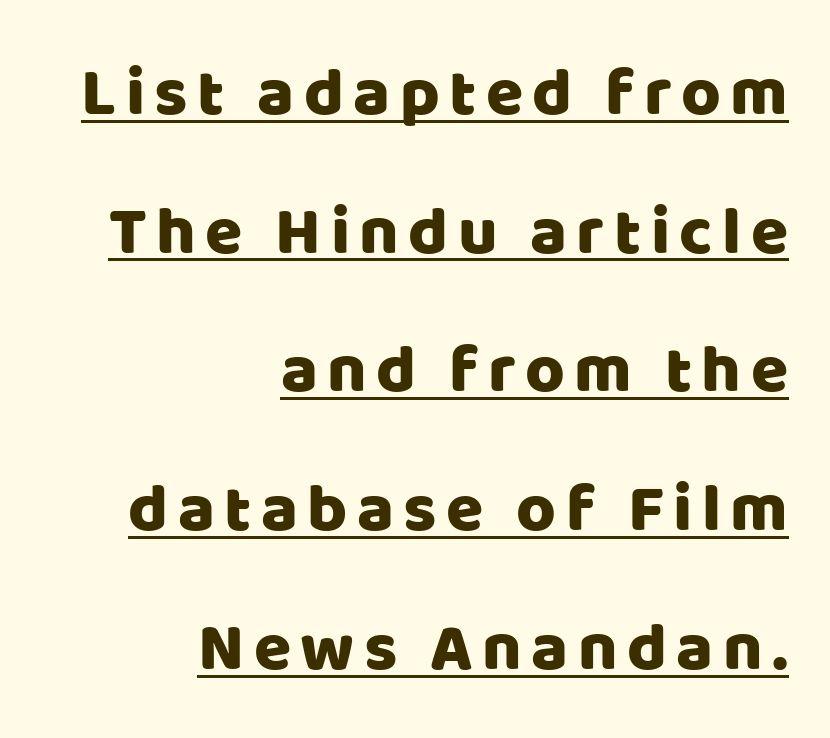
Regarding leading, the lines here are spaced well apart. The rendering uses natural spacing where letterforms have individual widths. The font's upright variant was chosen for this text. The font family rendered here belongs to the sans-serif group. This sample carries an underscore along the baseline area.
